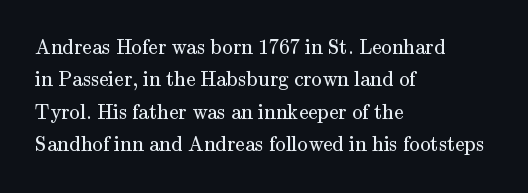
Words float on clear page, feet unadorned. Letters have the restrained weight of plain body copy at most. Horizontal alignment here is leftward, the default for most running prose. Whoever set this chose a conventional vertical rhythm. This sample uses an upright cut, with every glyph sitting square on the baseline.
